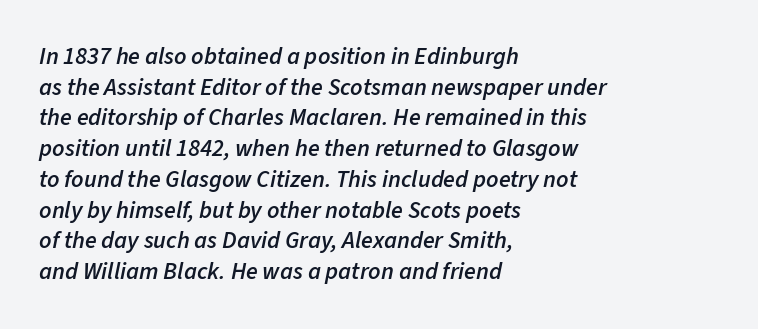
Q: Is the text bold? A: Semi-bold.
Q: Is the text italic (slanted)? A: Yes, it leans right by about 11 degrees.
Q: Is the text underlined? A: No.
Q: How is the paragraph aligned? A: Left-aligned.
Q: Is the spacing between letters normal or unusually wide? A: Normal.
Q: Is the spacing between lines tight, normal or loose? A: Normal.
